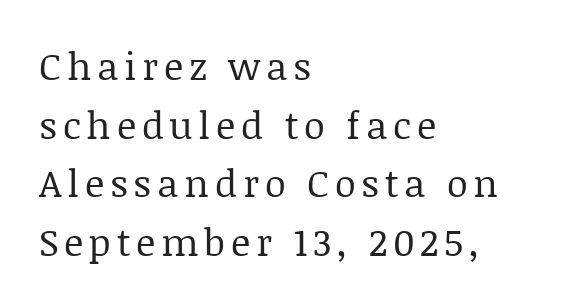
Q: Is the text bold? A: No.
Q: Is the text italic (slanted)? A: No, it is upright.
Q: Is the typeface a serif or a sans-serif typeface? A: Serif.
Q: Is the text underlined? A: No.
Q: How is the paragraph aligned? A: Left-aligned.
Q: Is the spacing between lines tight, normal or loose? A: Normal.
Q: Width (condensed, normal, or wide)? A: Normal.
Q: Stroke contrast? A: Low.
Q: x-height? A: Large.
Q: Monospaced? A: No.
